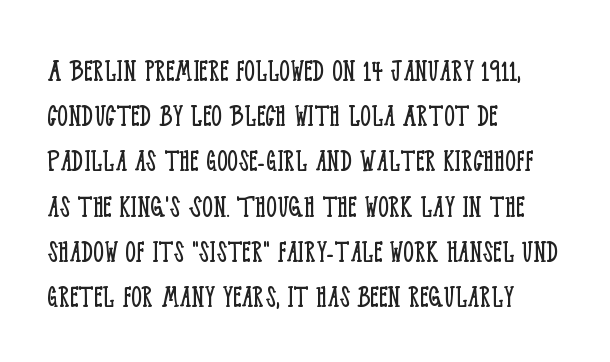
The image shows 34 px light, condensed serif type, upright; set left-aligned, normal line spacing (1.33x), normal letter spacing, not underlined; low stroke contrast and a large x-height.
